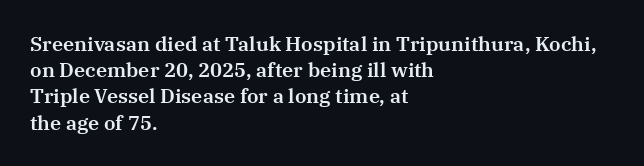
{"italic": "no", "underline": "no", "align": "left", "line_spacing": "normal", "line_spacing_ratio": 1.31, "letter_spacing": "normal", "letter_spacing_em": 0.0, "glyph_px": 20}
